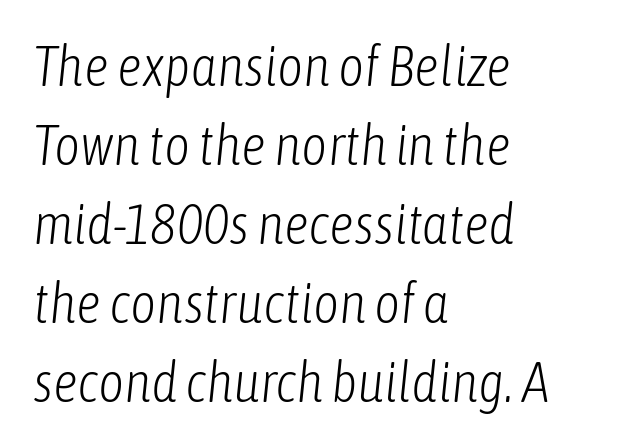
Q: Is the text bold? A: No.
Q: Is the text italic (slanted)? A: Yes, it leans right by about 6 degrees.
Q: Is the text underlined? A: No.
Q: How is the paragraph aligned? A: Left-aligned.
Q: Is the spacing between letters normal or unusually wide? A: Normal.
Q: Is the spacing between lines tight, normal or loose? A: Normal.
Q: Width (condensed, normal, or wide)? A: Condensed.
Q: Stroke contrast? A: Low.
Q: x-height? A: Medium.
Q: Monospaced? A: No.
